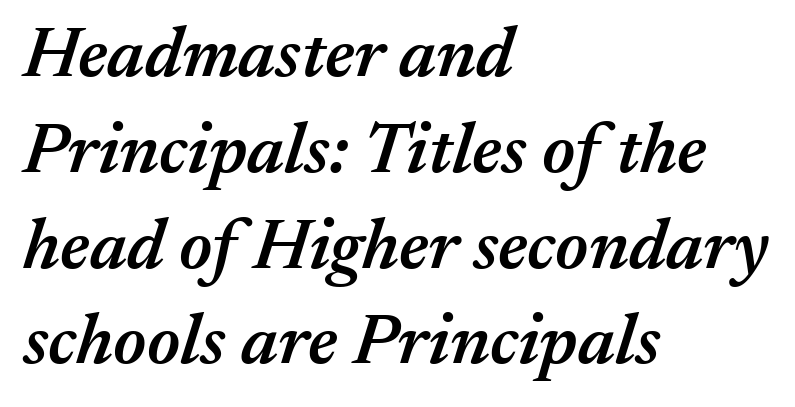
{"italic": "yes", "lean": "right", "slant_degrees": 17, "bold": "semi", "weight": "semibold", "width": "normal", "stroke_contrast": "medium", "x_height": "medium", "monospaced": "no", "underline": "no", "align": "left", "line_spacing": "normal", "line_spacing_ratio": 1.33, "letter_spacing": "normal", "letter_spacing_em": 0.0, "glyph_px": 72}
